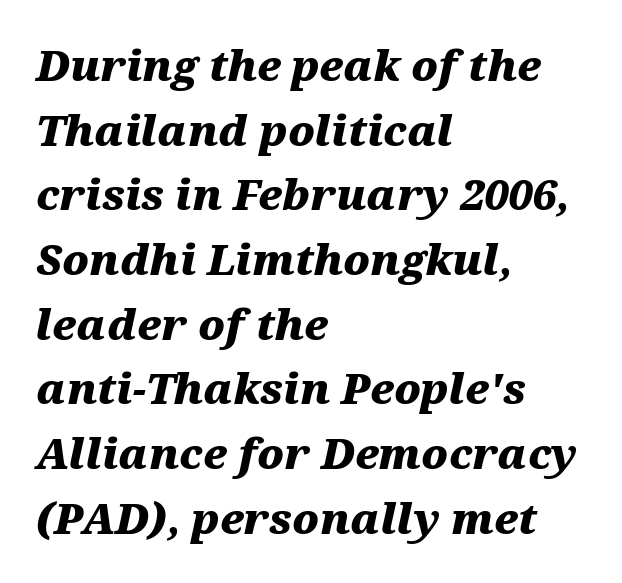
The image shows 42 px heavy, wide type, italic (leaning right); set left-aligned, normal line spacing (1.54x), normal letter spacing, not underlined; medium stroke contrast and a medium x-height.
